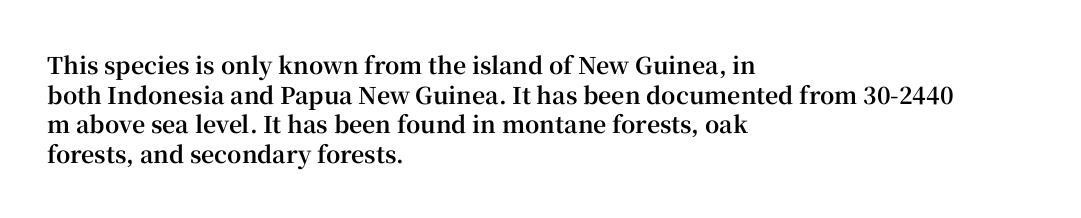
Is there any slant? The stems are plumb. Nothing unusual about the tracking: characters are spaced as the font intends. These words are printed bold, with thick strokes throughout. Evenly set lines give the paragraph a standard silhouette.
